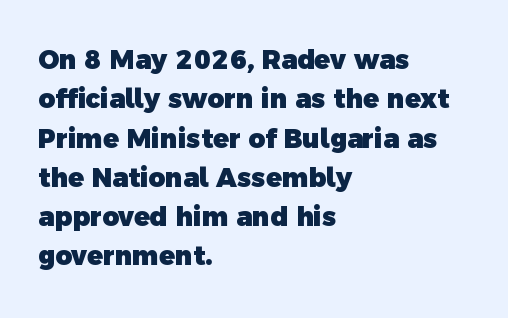
Is the type bold? Yes — the strokes are clearly thick and heavy. Line beginnings align vertically; line endings do not. The specimen omits any rule beneath the text block's lines. The horizontal fit of the characters is conventional and even. These lines sit exactly where default settings would place them.
